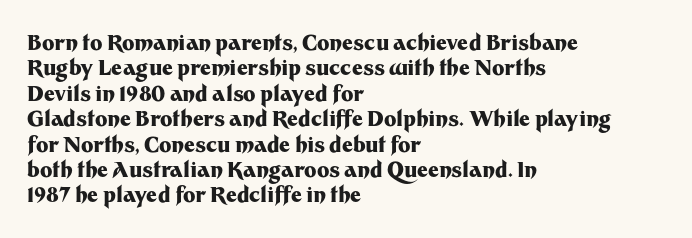
The image shows 21 px bold type, upright; set left-aligned, line spacing 1.21x, normal letter spacing, not underlined.
